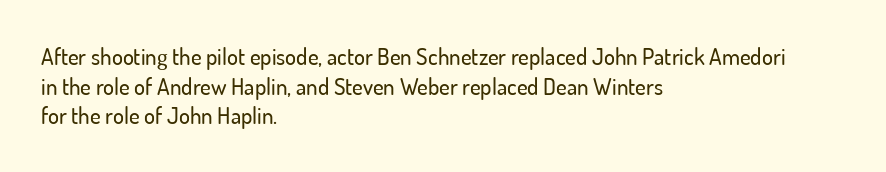
{"italic": "no", "underline": "no", "align": "left", "line_spacing": "normal", "line_spacing_ratio": 1.29, "letter_spacing": "normal", "letter_spacing_em": 0.0, "glyph_px": 23}
